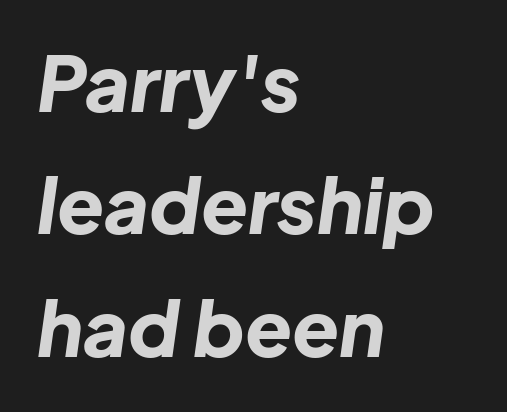
{"italic": "yes", "lean": "right", "slant_degrees": 8, "bold": "yes", "weight": "bold", "width": "normal", "stroke_contrast": "low", "x_height": "medium", "monospaced": "no", "underline": "no", "align": "left", "line_spacing": "normal", "line_spacing_ratio": 1.59, "letter_spacing": "normal", "letter_spacing_em": 0.0, "glyph_px": 77}
